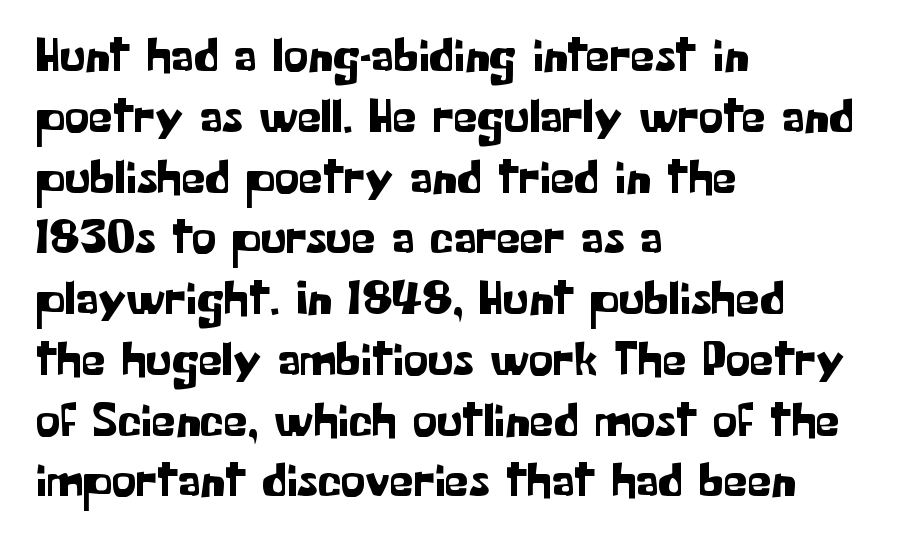
The image shows 49 px sans-serif type, upright; set left-aligned, line spacing 1.24x, normal letter spacing, not underlined; low stroke contrast and a medium x-height.
